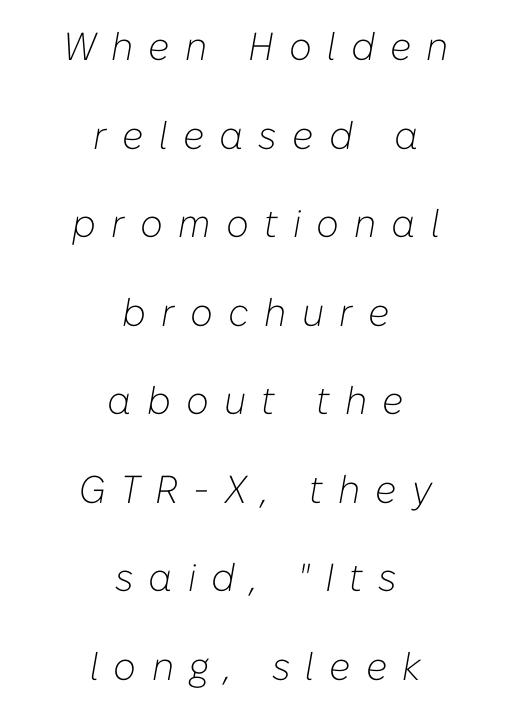
{"italic": "yes", "lean": "right", "slant_degrees": 10, "bold": "no", "weight": "light", "width": "normal", "stroke_contrast": "low", "x_height": "medium", "monospaced": "no", "underline": "no", "align": "center", "line_spacing": "loose", "line_spacing_ratio": 2.27, "letter_spacing": "wide", "letter_spacing_em": 0.39, "glyph_px": 39}
